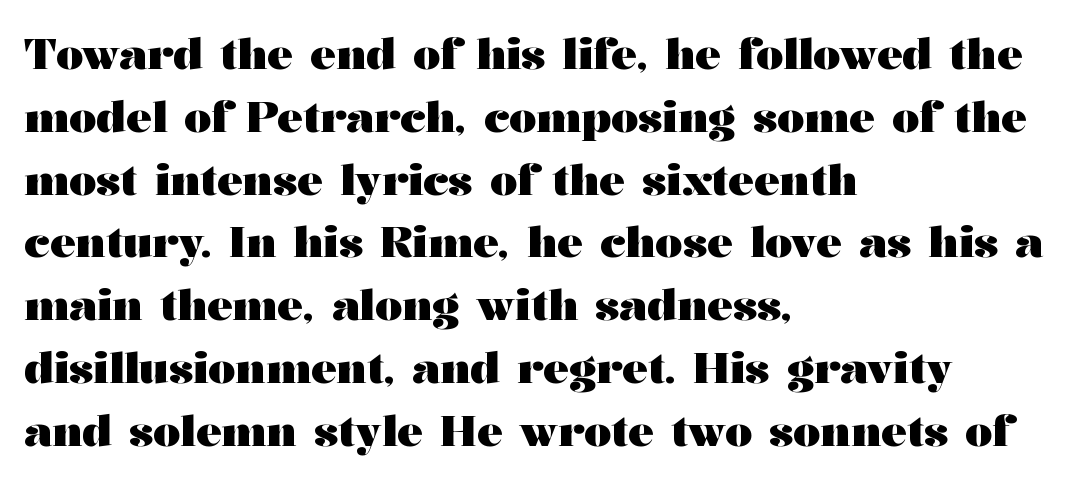
Q: Is the text bold? A: Yes.
Q: Is the text italic (slanted)? A: No, it is upright.
Q: Is the typeface a serif or a sans-serif typeface? A: Serif.
Q: Is the text underlined? A: No.
Q: How is the paragraph aligned? A: Left-aligned.
Q: Is the spacing between letters normal or unusually wide? A: Normal.
Q: Is the spacing between lines tight, normal or loose? A: Normal.
Q: Width (condensed, normal, or wide)? A: Wide.
Q: Stroke contrast? A: Medium.
Q: x-height? A: Medium.
Q: Monospaced? A: No.
